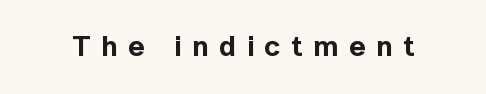
Q: Is the text italic (slanted)? A: No, it is upright.
Q: Is the typeface a serif or a sans-serif typeface? A: Sans-serif.
Q: Is the text underlined? A: No.
Q: Is the spacing between letters normal or unusually wide? A: Unusually wide.
Q: Width (condensed, normal, or wide)? A: Normal.
Q: x-height? A: Medium.
Q: Monospaced? A: No.
